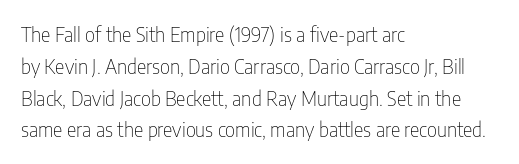
This is not heavy type; no bold has been used. Tracking here is standard; glyphs follow each other at the usual distance. Horizontal bands of white between lines are of average thickness. Underlining? Definitely not there. A student would call this left alignment; a typographer would say flush left, rag right.
